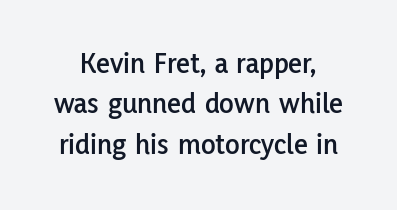
Spacing verdict: proportional, widths tailored to each character. A sans-serif font was chosen for this passage. Bare-footed words on every line. You could call the tracking neutral — neither tight nor loose. The space between consecutive lines is moderate.
